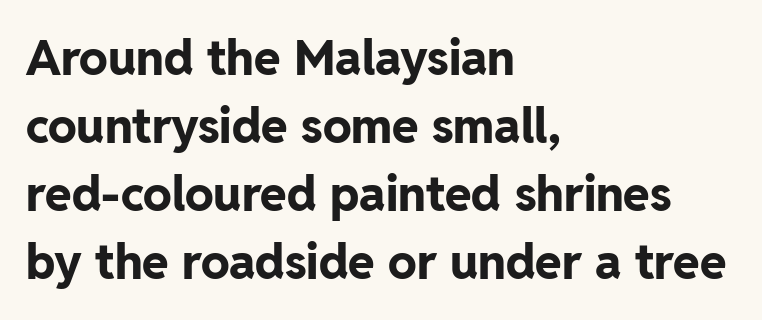
The image shows 48 px bold sans-serif type, upright; set left-aligned, normal line spacing (1.42x), normal letter spacing, not underlined; low stroke contrast and a medium x-height.
